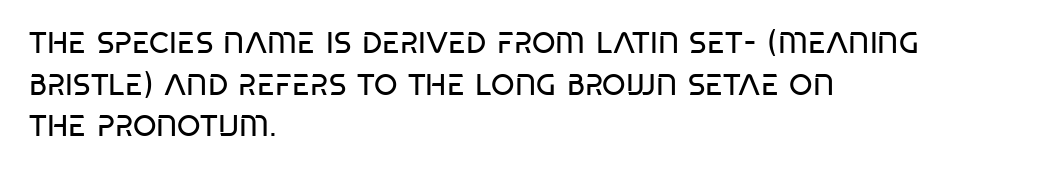
{"serif": "no", "bold": "no", "weight": "regular", "width": "condensed", "stroke_contrast": "low", "x_height": "large", "monospaced": "no", "underline": "no", "align": "left", "line_spacing": "normal", "line_spacing_ratio": 1.39, "letter_spacing": "normal", "letter_spacing_em": 0.0, "glyph_px": 30}
